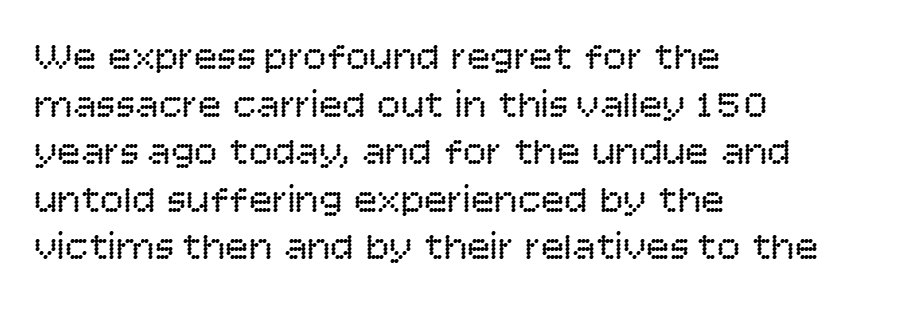
The image shows 39 px regular-weight sans-serif type, upright; set left-aligned, line spacing 1.22x, normal letter spacing, not underlined; low stroke contrast and a large x-height.
